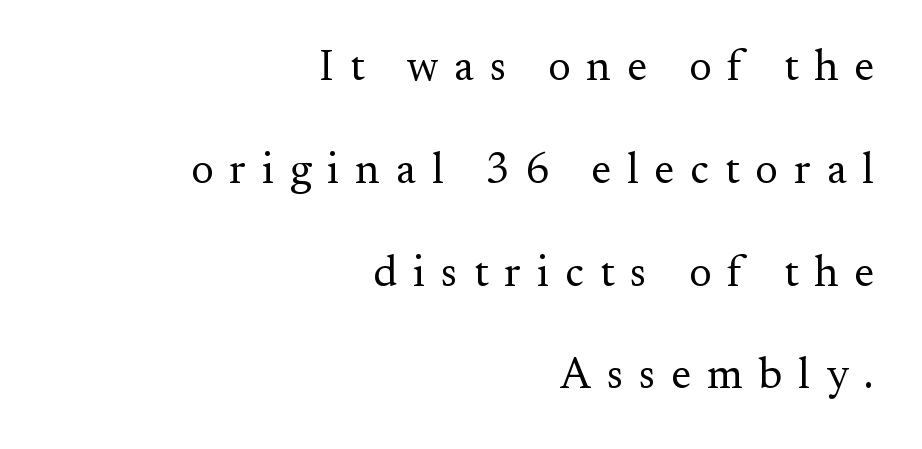
Q: Is the text bold? A: No.
Q: Is the text italic (slanted)? A: No, it is upright.
Q: Is the typeface a serif or a sans-serif typeface? A: Serif.
Q: Is the text underlined? A: No.
Q: How is the paragraph aligned? A: Right-aligned.
Q: Is the spacing between letters normal or unusually wide? A: Unusually wide.
Q: Is the spacing between lines tight, normal or loose? A: Loose.
Q: Width (condensed, normal, or wide)? A: Normal.
Q: Stroke contrast? A: Medium.
Q: x-height? A: Small.
Q: Monospaced? A: No.
